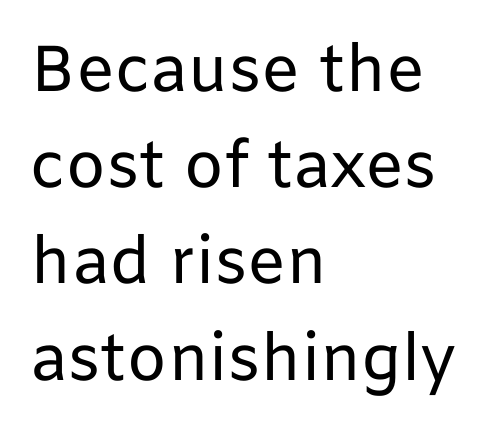
{"serif": "no", "italic": "no", "bold": "no", "weight": "regular", "width": "normal", "stroke_contrast": "low", "x_height": "medium", "monospaced": "no", "underline": "no", "align": "left", "line_spacing": "normal", "line_spacing_ratio": 1.48, "letter_spacing": "normal", "letter_spacing_em": 0.0, "glyph_px": 65}
